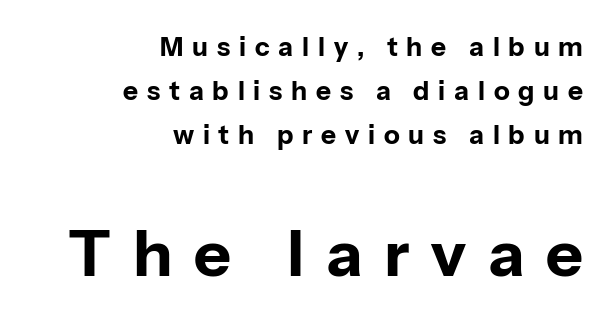
In terms of weight, the rendering is a true, heavy bold. Regarding serifs, this sample does without them. The rendering enlarges the type as you move from the upper chunk to the lower. Visually the block forms a straight wall on the right and a jagged coastline on the left. The axis of the letterforms is exactly vertical.
